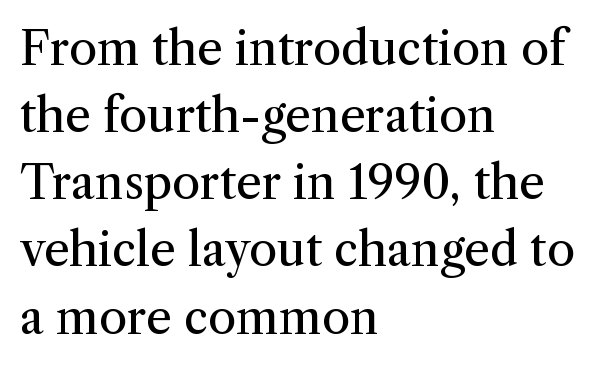
{"serif": "yes", "italic": "no", "bold": "no", "weight": "regular", "width": "normal", "stroke_contrast": "medium", "x_height": "medium", "monospaced": "no", "underline": "no", "align": "left", "line_spacing": "normal", "line_spacing_ratio": 1.46, "letter_spacing": "normal", "letter_spacing_em": 0.0, "glyph_px": 46}
